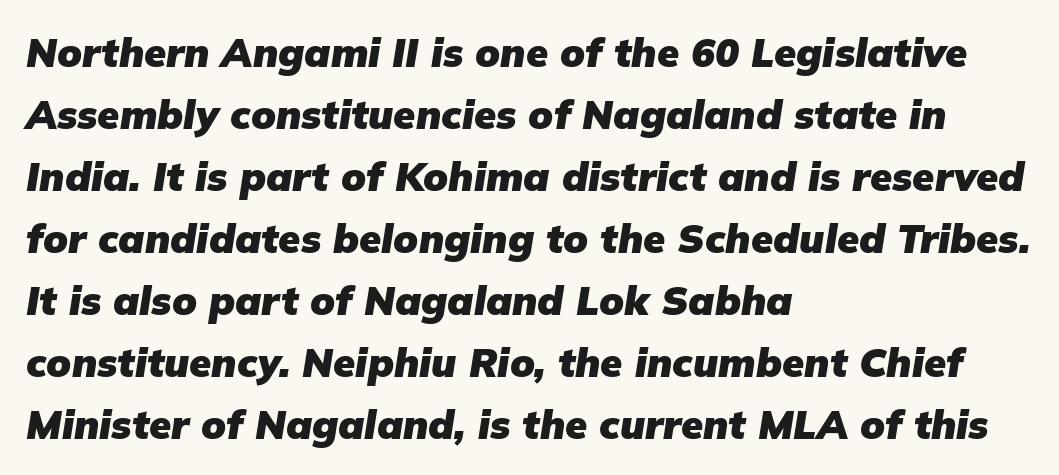
Q: Is the text bold? A: Yes.
Q: Is the text italic (slanted)? A: Yes, it leans right by about 9 degrees.
Q: Is the text underlined? A: No.
Q: How is the paragraph aligned? A: Left-aligned.
Q: Is the spacing between letters normal or unusually wide? A: Normal.
Q: Is the spacing between lines tight, normal or loose? A: Normal.
Q: Width (condensed, normal, or wide)? A: Normal.
Q: Stroke contrast? A: Low.
Q: x-height? A: Medium.
Q: Monospaced? A: No.
